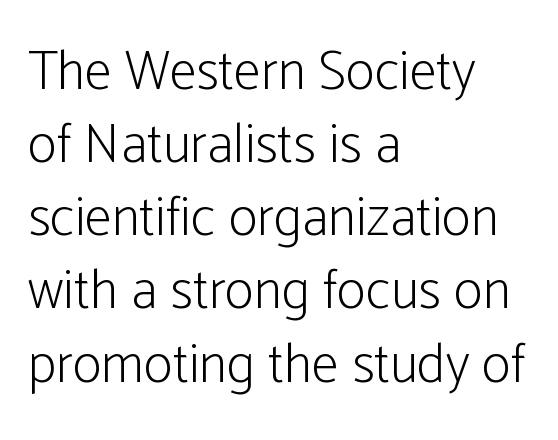
Q: Is the text bold? A: No.
Q: Is the text italic (slanted)? A: No, it is upright.
Q: Is the typeface a serif or a sans-serif typeface? A: Sans-serif.
Q: Is the text underlined? A: No.
Q: How is the paragraph aligned? A: Left-aligned.
Q: Is the spacing between letters normal or unusually wide? A: Normal.
Q: Is the spacing between lines tight, normal or loose? A: Normal.
Q: Width (condensed, normal, or wide)? A: Condensed.
Q: Stroke contrast? A: Low.
Q: x-height? A: Medium.
Q: Monospaced? A: No.
